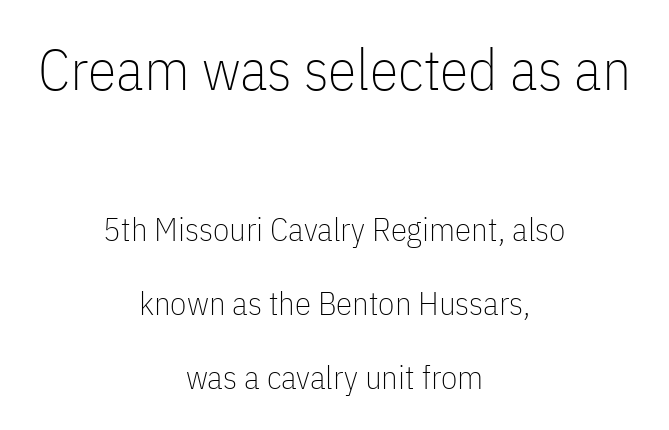
Q: Is the text bold? A: No.
Q: Is the text italic (slanted)? A: No, it is upright.
Q: Is the typeface a serif or a sans-serif typeface? A: Sans-serif.
Q: Is the text underlined? A: No.
Q: How is the paragraph aligned? A: Centered.
Q: Is the spacing between letters normal or unusually wide? A: Normal.
Q: Is the spacing between lines tight, normal or loose? A: Loose.
Q: Which block of text is set in a larger size, the first (top) or the second (bottom)? A: The first (top) one.
Q: Width (condensed, normal, or wide)? A: Condensed.
Q: Stroke contrast? A: Low.
Q: x-height? A: Medium.
Q: Monospaced? A: No.
